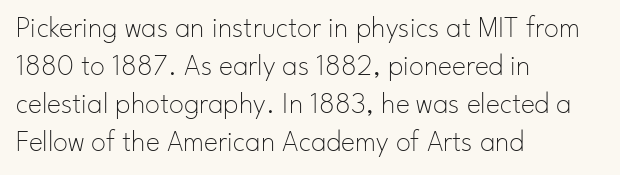
Q: Is the text bold? A: No.
Q: Is the text italic (slanted)? A: No, it is upright.
Q: Is the typeface a serif or a sans-serif typeface? A: Sans-serif.
Q: Is the text underlined? A: No.
Q: How is the paragraph aligned? A: Left-aligned.
Q: Is the spacing between letters normal or unusually wide? A: Normal.
Q: Is the spacing between lines tight, normal or loose? A: Normal.
Q: Width (condensed, normal, or wide)? A: Normal.
Q: Stroke contrast? A: Low.
Q: x-height? A: Small.
Q: Monospaced? A: No.
